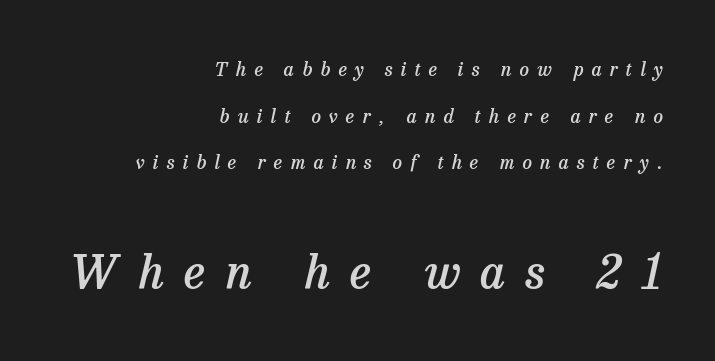
{"serif": "yes", "italic": "yes", "lean": "right", "slant_degrees": 13, "bold": "semi", "weight": "semibold", "width": "normal", "stroke_contrast": "low", "x_height": "medium", "monospaced": "no", "underline": "no", "align": "right", "line_spacing": "loose", "line_spacing_ratio": 2.46, "letter_spacing": "wide", "letter_spacing_em": 0.43, "larger_block": "second", "size_ratio": 2.47, "glyph_px": 47}
